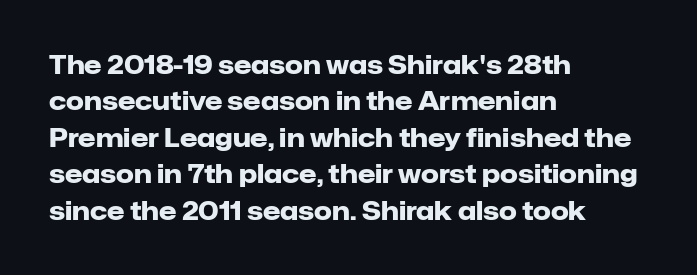
The image shows 25 px bold type, upright; set left-aligned, normal line spacing (1.46x), normal letter spacing, not underlined.
